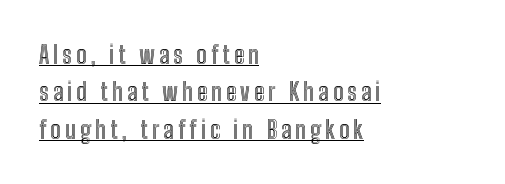
Q: Is the text italic (slanted)? A: No, it is upright.
Q: Is the text underlined? A: Yes.
Q: How is the paragraph aligned? A: Left-aligned.
Q: Is the spacing between lines tight, normal or loose? A: Normal.
